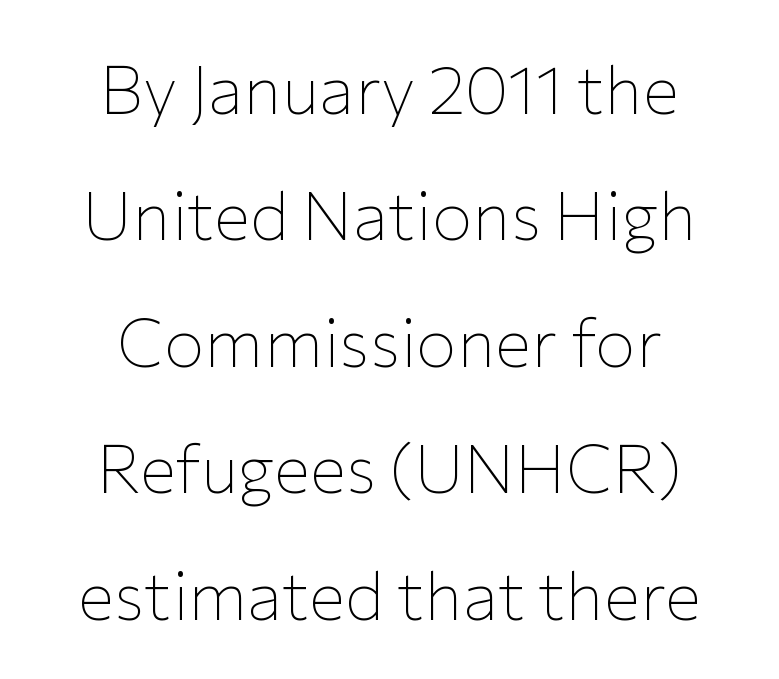
Bare-footed words on every line. No heavy texture on the line: the type isn't bold. Varying glyph widths throughout — classic text-font behaviour. Nope, not italic — everything's standing straight. Caption: standard tracking, unaltered.
